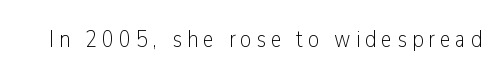
Glyph-to-glyph distance is far greater than everyday printed text. The type sits square on the baseline with zero lean. Stems and bowls with no extra thickness — not bold. Clear beneath every line of the passage.
